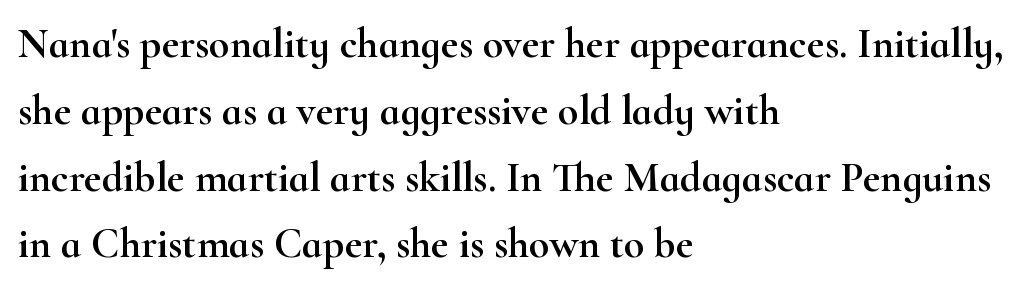
Q: Is the text italic (slanted)? A: No, it is upright.
Q: Is the typeface a serif or a sans-serif typeface? A: Serif.
Q: Is the text underlined? A: No.
Q: How is the paragraph aligned? A: Left-aligned.
Q: Is the spacing between letters normal or unusually wide? A: Normal.
Q: Is the spacing between lines tight, normal or loose? A: Normal.
Q: Width (condensed, normal, or wide)? A: Wide.
Q: Stroke contrast? A: High.
Q: x-height? A: Small.
Q: Monospaced? A: No.
